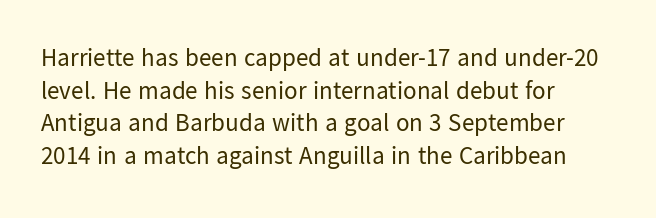
The image shows 25 px text type, upright; set left-aligned, normal line spacing (1.31x), normal letter spacing, not underlined.
